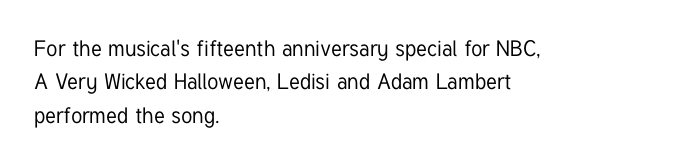
Q: Is the text italic (slanted)? A: No, it is upright.
Q: Is the text underlined? A: No.
Q: How is the paragraph aligned? A: Left-aligned.
Q: Is the spacing between letters normal or unusually wide? A: Normal.
Q: Is the spacing between lines tight, normal or loose? A: Normal.
